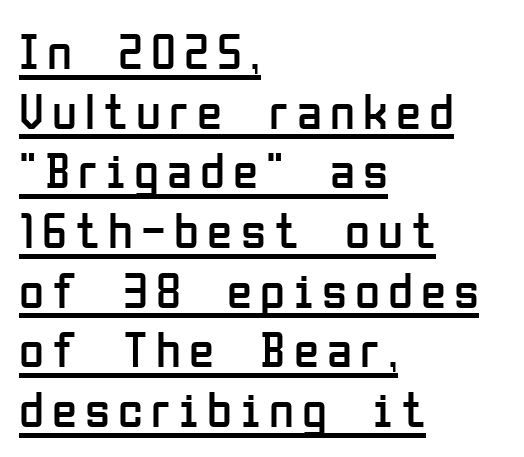
Q: Is the text bold? A: No.
Q: Is the text italic (slanted)? A: No, it is upright.
Q: Is the typeface a serif or a sans-serif typeface? A: Sans-serif.
Q: Is the text underlined? A: Yes.
Q: How is the paragraph aligned? A: Left-aligned.
Q: Width (condensed, normal, or wide)? A: Condensed.
Q: Stroke contrast? A: Low.
Q: x-height? A: Medium.
Q: Monospaced? A: No.
